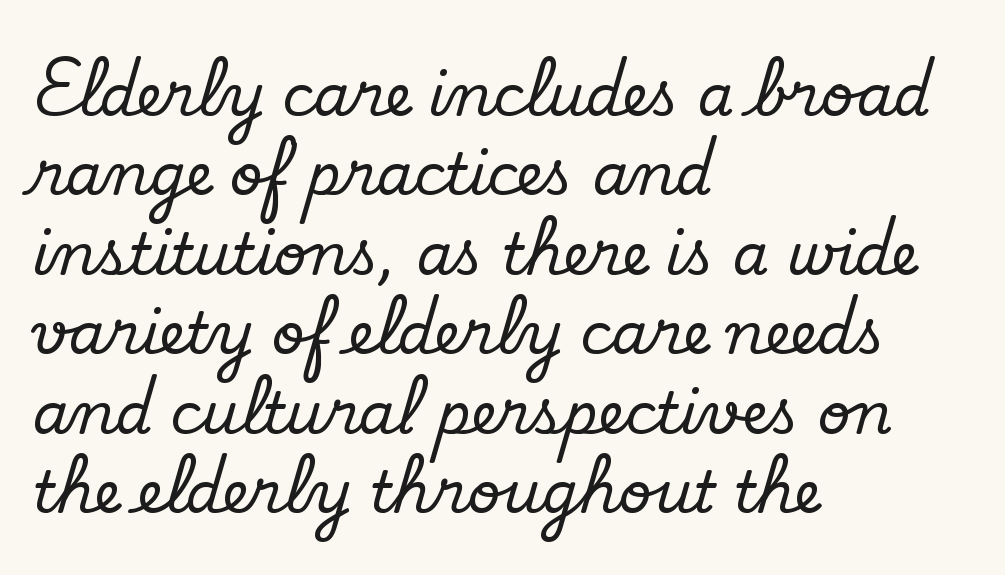
{"serif": "yes", "width": "normal", "stroke_contrast": "low", "x_height": "small", "monospaced": "no", "underline": "no", "align": "left", "line_spacing": "normal", "line_spacing_ratio": 1.37, "letter_spacing": "normal", "letter_spacing_em": 0.0, "glyph_px": 58}
